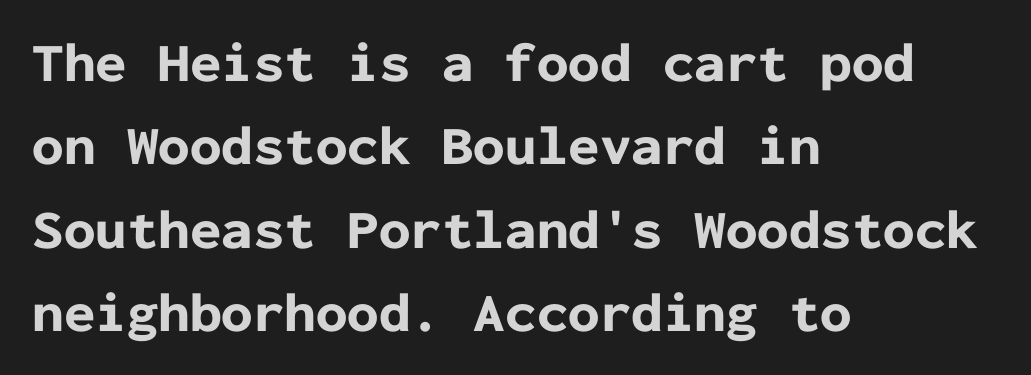
Q: Is the text bold? A: Yes.
Q: Is the text italic (slanted)? A: No, it is upright.
Q: Is the typeface a serif or a sans-serif typeface? A: Sans-serif.
Q: Is the text underlined? A: No.
Q: How is the paragraph aligned? A: Left-aligned.
Q: Is the spacing between letters normal or unusually wide? A: Normal.
Q: Is the spacing between lines tight, normal or loose? A: Normal.
Q: Width (condensed, normal, or wide)? A: Normal.
Q: Stroke contrast? A: Low.
Q: x-height? A: Medium.
Q: Monospaced? A: Yes.
